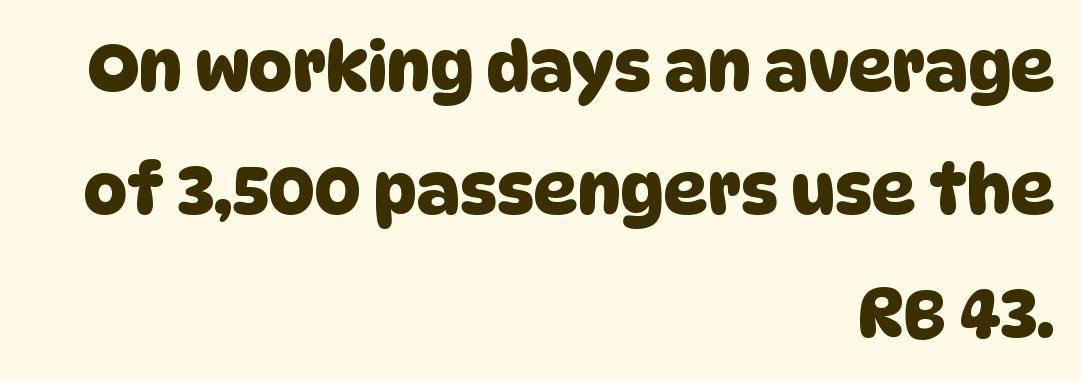
The image shows 68 px sans-serif type; set right-aligned, line spacing 1.81x, normal letter spacing, not underlined; low stroke contrast and a large x-height.
